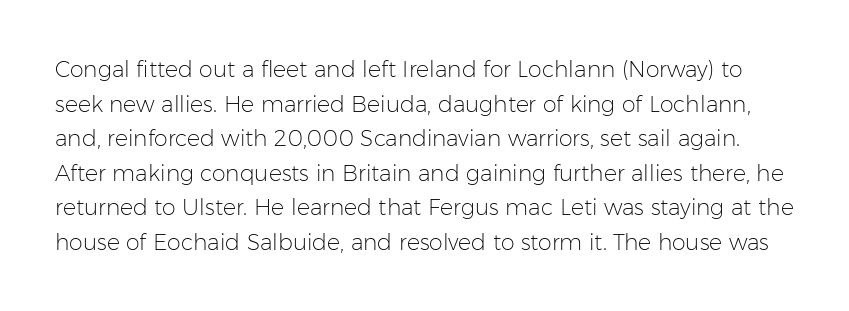
Letters rest on an invisible, unmarked baseline. These glyphs show unthickened strokes, regular width or finer. Horizontal bands of white between lines are of average thickness. The letterforms sit shoulder to shoulder at normal distance. Nope, not italic — everything's standing straight.
